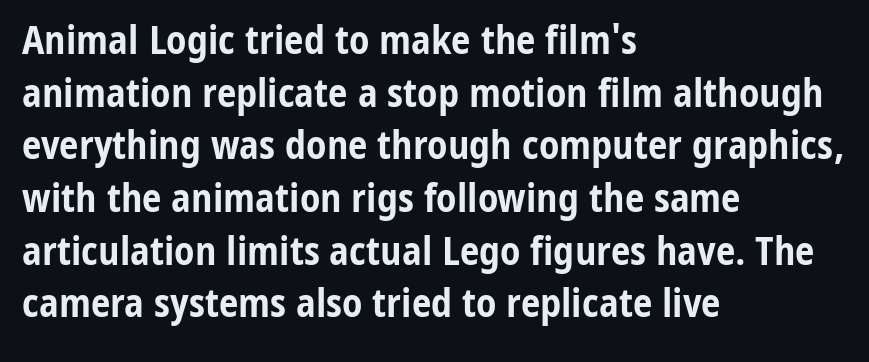
Vertical strokes here are truly vertical. These lines are set flush left with a ragged right edge. Emphasis by weight is at full strength: bold. Vertical spacing — default. A typesetter would call this proportional, since set widths differ per character. Default kerning and tracking; the words read as compact shapes.
